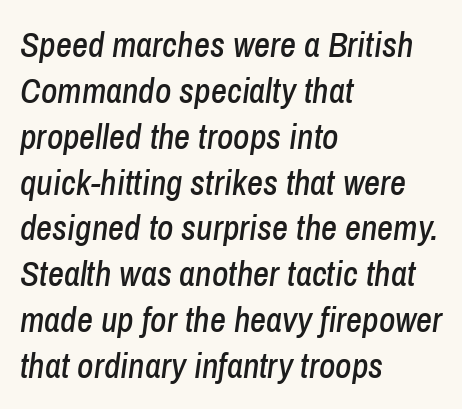
Q: Is the text italic (slanted)? A: Yes, it leans right by about 8 degrees.
Q: Is the text underlined? A: No.
Q: How is the paragraph aligned? A: Left-aligned.
Q: Is the spacing between letters normal or unusually wide? A: Normal.
Q: Is the spacing between lines tight, normal or loose? A: Normal.
Q: Width (condensed, normal, or wide)? A: Condensed.
Q: Stroke contrast? A: Low.
Q: x-height? A: Medium.
Q: Monospaced? A: No.
